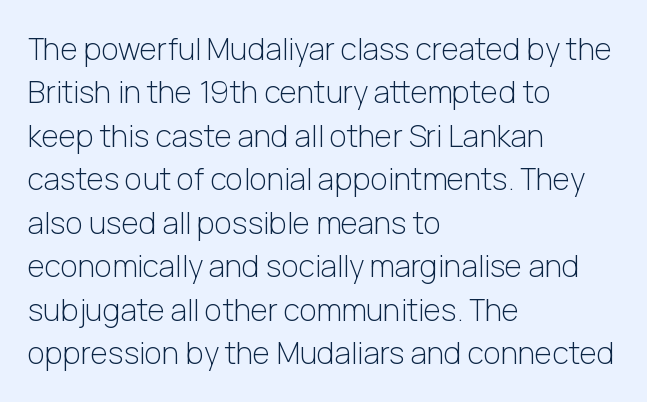
The image shows 30 px light sans-serif type, upright; set left-aligned, normal line spacing (1.45x), normal letter spacing, not underlined; low stroke contrast and a medium x-height.
